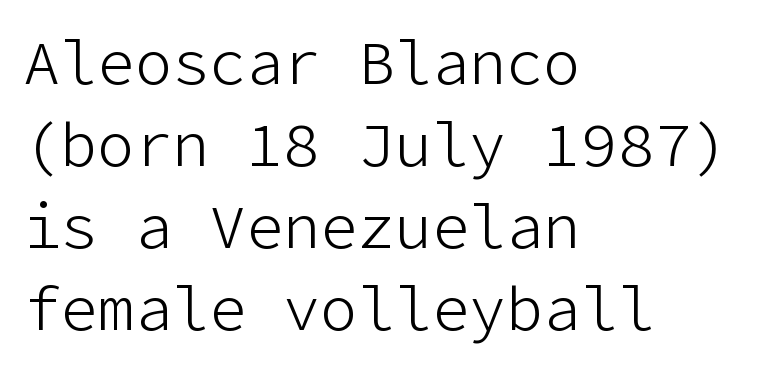
If you drew a ruler down the left edge, every line would touch it. In terms of letterspacing, this is plain default setting. Look at the bottom of the vertical strokes: they stop flat, with no serifs. Only glyphs here, with clear space below each row. A quiet, ordinary-to-light weight characterises the typeface. The specimen reads as upright at a glance.
